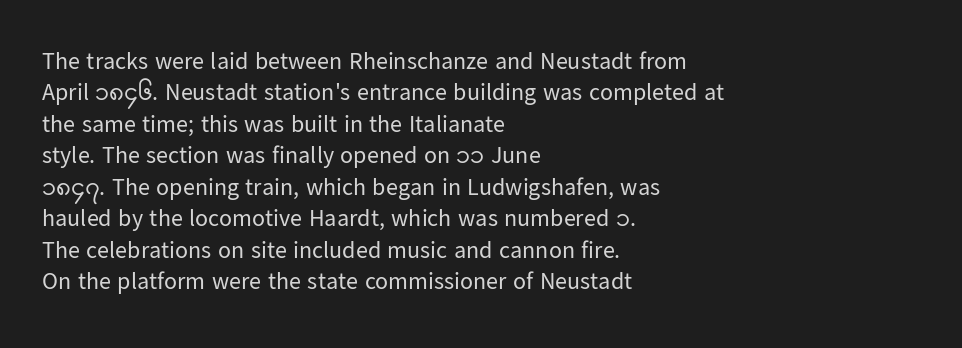
The image shows 24 px text type, upright; set left-aligned, normal line spacing (1.31x), normal letter spacing, not underlined.
